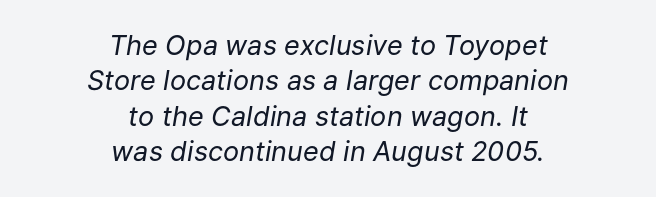
Typeset on center — no edge is straight. The lines sit at an ordinary, default distance from one another. Yep, that's italic — everything's leaning. Characters follow at the spacing the type designer built in.
